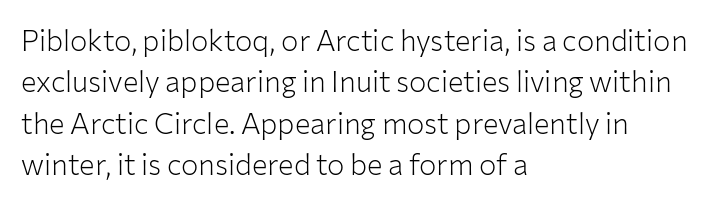
On a weight scale, this lands at 450 or below. The rendering uses natural spacing where letterforms have individual widths. Standard letterfit; no display-style spreading of the glyphs. Quick note: underline off. Tall strokes in this sample are plumb rather than angled.
